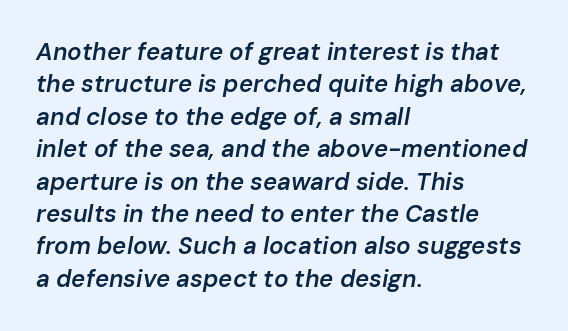
The image shows 24 px text type, italic (leaning right); set left-aligned, normal line spacing (1.35x), normal letter spacing, not underlined.
